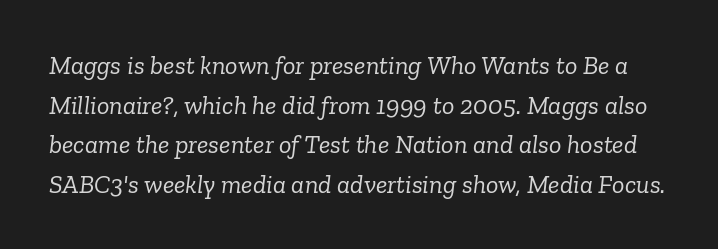
{"italic": "yes", "lean": "right", "slant_degrees": 6, "bold": "no", "underline": "no", "line_spacing": "normal", "line_spacing_ratio": 1.52, "letter_spacing": "normal", "letter_spacing_em": 0.0, "glyph_px": 26}
